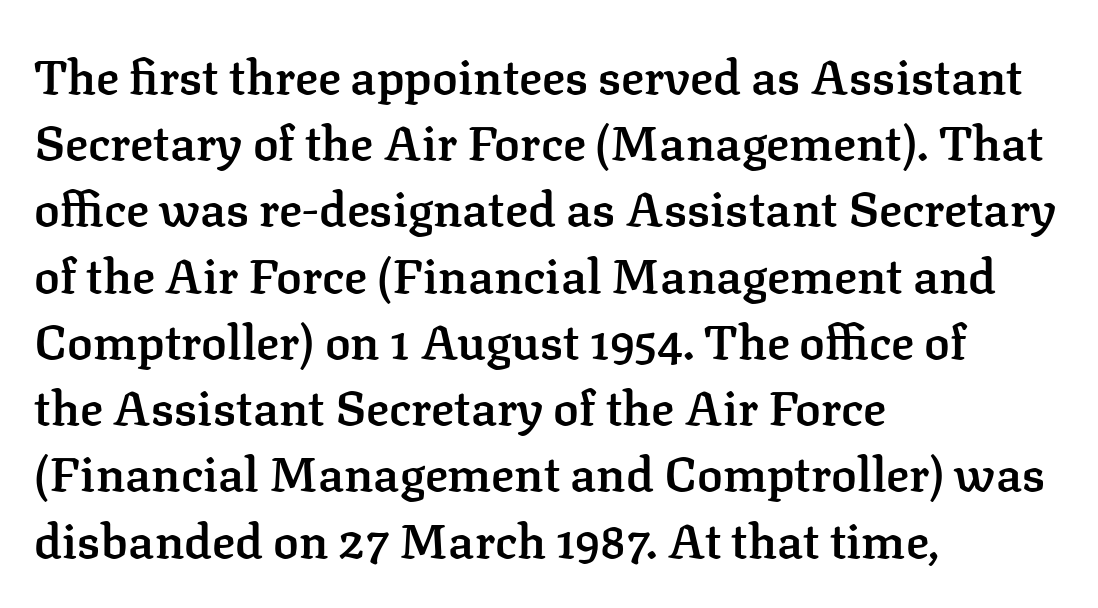
Summary of weight: moderately heavy, a semibold. Characters follow at the spacing the type designer built in. Look at the bottom of the vertical strokes: they flare into serifs here. This rendering features lettering with no underline.
